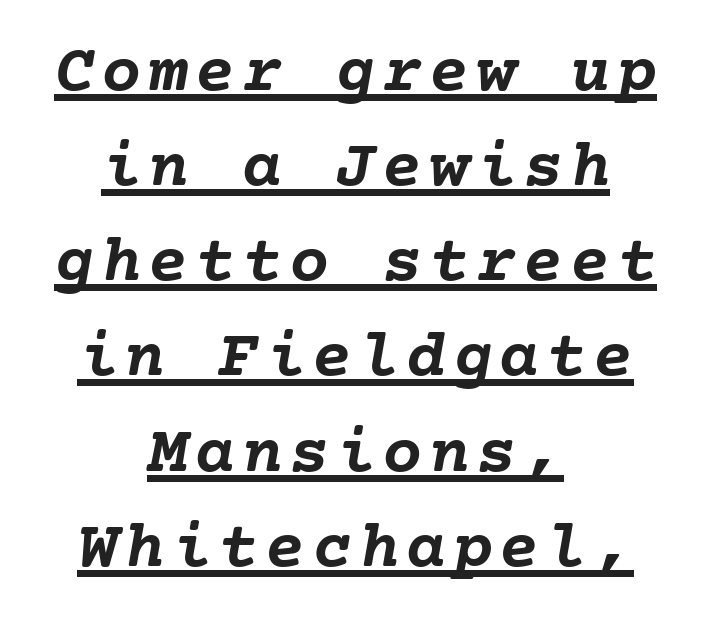
The image shows 67 px semibold type, monospaced; set centered, normal line spacing (1.42x), underlined; low stroke contrast and a medium x-height.
